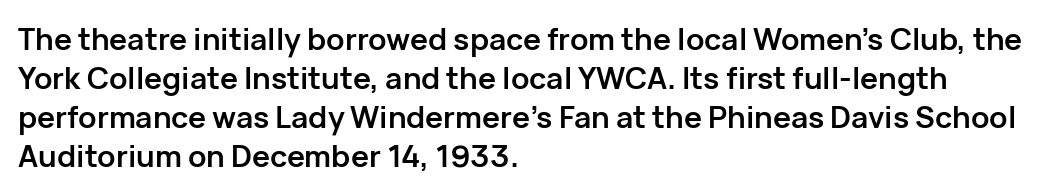
The lines are quadded left. Emphasis by weight is at full strength: bold. Spacing verdict: proportional, widths tailored to each character. If you measured baseline to baseline, you'd find a middling distance.
